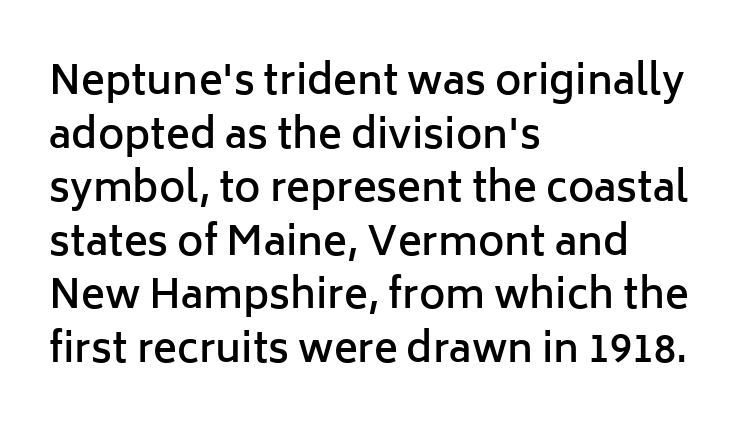
The image shows 40 px semibold sans-serif type, upright; set left-aligned, normal line spacing (1.34x), normal letter spacing, not underlined; low stroke contrast and a medium x-height.
